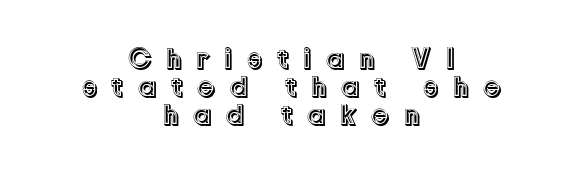
The image shows 29 px text type, upright; set centered, tight line spacing (0.97x), unusually wide letter spacing (+0.48 em), not underlined; a medium x-height.
